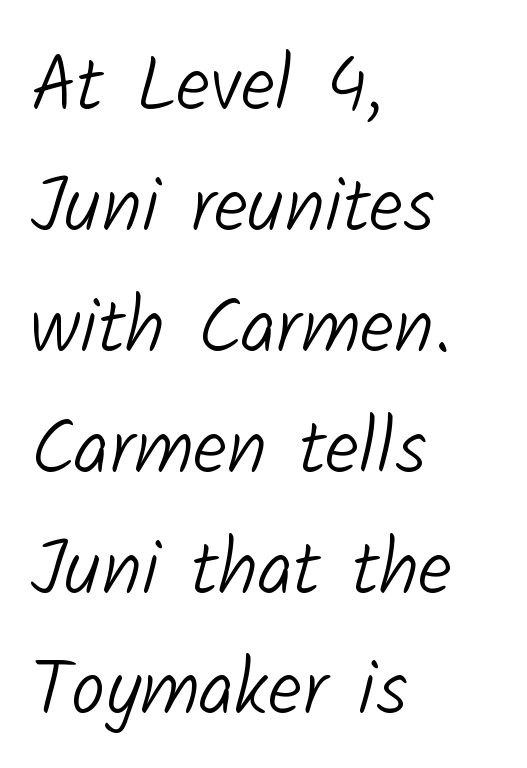
The image shows 77 px light sans-serif type; set left-aligned, normal line spacing (1.57x), normal letter spacing, not underlined; low stroke contrast and a medium x-height.
